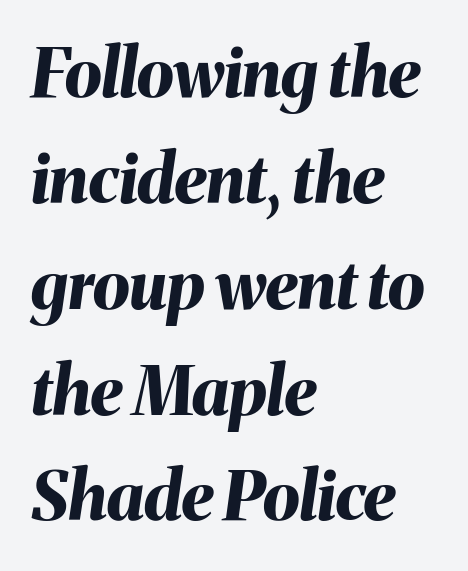
{"italic": "yes", "lean": "right", "slant_degrees": 8, "bold": "yes", "weight": "bold", "width": "normal", "stroke_contrast": "medium", "x_height": "medium", "monospaced": "no", "underline": "no", "align": "left", "line_spacing": "normal", "line_spacing_ratio": 1.58, "letter_spacing": "normal", "letter_spacing_em": 0.0, "glyph_px": 67}
